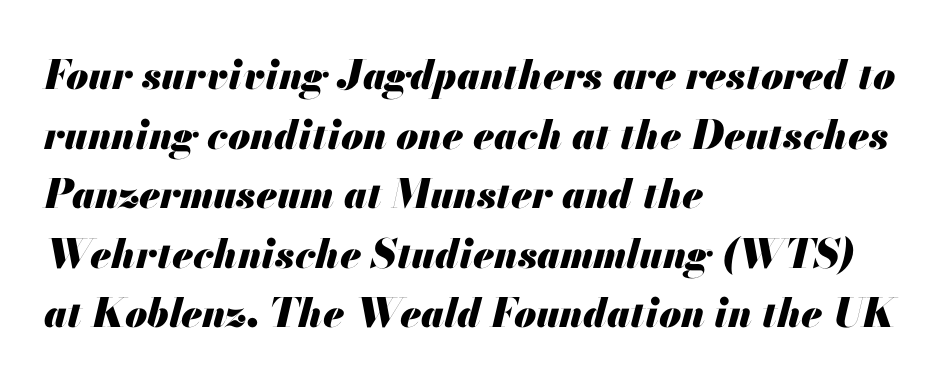
{"italic": "yes", "lean": "right", "slant_degrees": 13, "bold": "yes", "weight": "heavy", "width": "normal", "stroke_contrast": "medium", "x_height": "small", "monospaced": "no", "underline": "no", "align": "left", "line_spacing": "normal", "line_spacing_ratio": 1.49, "letter_spacing": "normal", "letter_spacing_em": 0.0, "glyph_px": 40}
